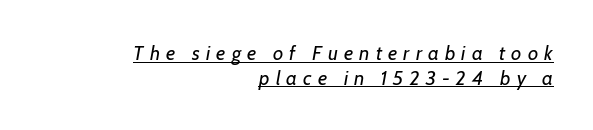
{"italic": "yes", "lean": "right", "slant_degrees": 7, "bold": "no", "underline": "yes", "align": "right", "line_spacing_ratio": 1.23, "letter_spacing": "wide", "letter_spacing_em": 0.31, "glyph_px": 20}
